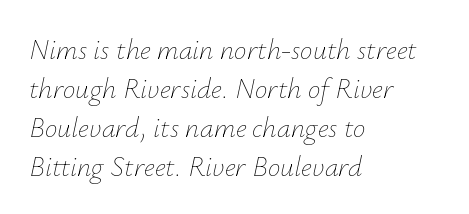
Q: Is the text bold? A: No.
Q: Is the text italic (slanted)? A: Yes, it leans right by about 12 degrees.
Q: Is the text underlined? A: No.
Q: How is the paragraph aligned? A: Left-aligned.
Q: Is the spacing between letters normal or unusually wide? A: Normal.
Q: Is the spacing between lines tight, normal or loose? A: Normal.
Q: Width (condensed, normal, or wide)? A: Normal.
Q: Stroke contrast? A: Low.
Q: x-height? A: Small.
Q: Monospaced? A: No.
